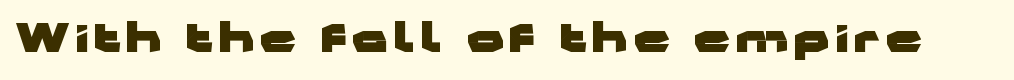
{"serif": "no", "italic": "no", "bold": "yes", "weight": "heavy", "width": "wide", "stroke_contrast": "low", "x_height": "medium", "monospaced": "no", "underline": "no", "glyph_px": 40}
